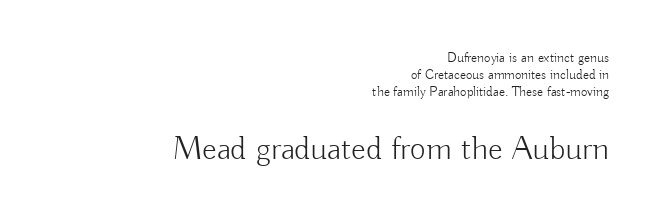
{"serif": "no", "italic": "no", "bold": "no", "weight": "light", "width": "normal", "stroke_contrast": "low", "x_height": "small", "monospaced": "no", "underline": "no", "align": "right", "line_spacing_ratio": 1.23, "letter_spacing": "normal", "letter_spacing_em": 0.0, "larger_block": "second", "size_ratio": 2.43, "glyph_px": 34}
